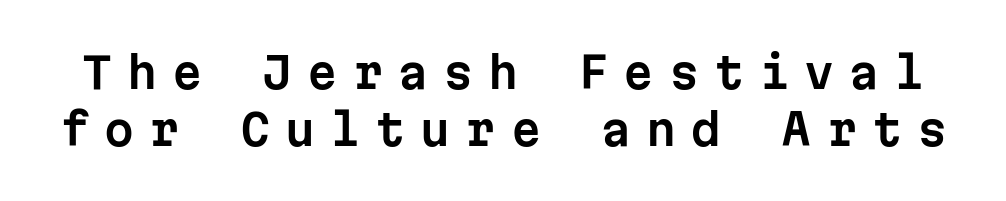
The image shows 43 px sans-serif type, upright, monospaced; set normal line spacing (1.32x), unusually wide letter spacing (+0.35 em), not underlined; low stroke contrast and a medium x-height.
